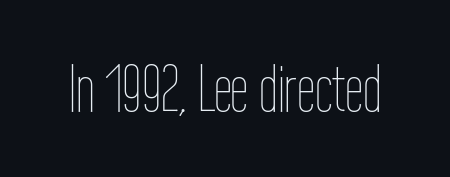
{"italic": "no", "bold": "no", "weight": "thin", "width": "condensed", "stroke_contrast": "low", "x_height": "medium", "monospaced": "no", "underline": "no", "letter_spacing": "normal", "letter_spacing_em": 0.0, "glyph_px": 66}
